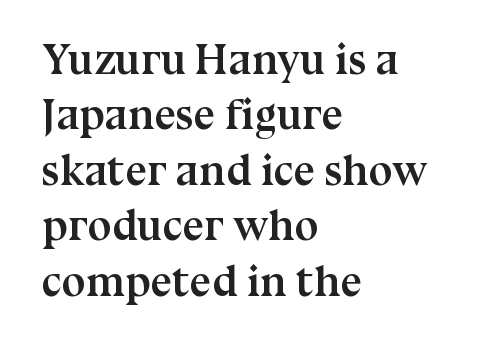
The image shows 43 px semibold serif type, upright; set left-aligned, normal line spacing (1.29x), normal letter spacing, not underlined; medium stroke contrast and a medium x-height.
